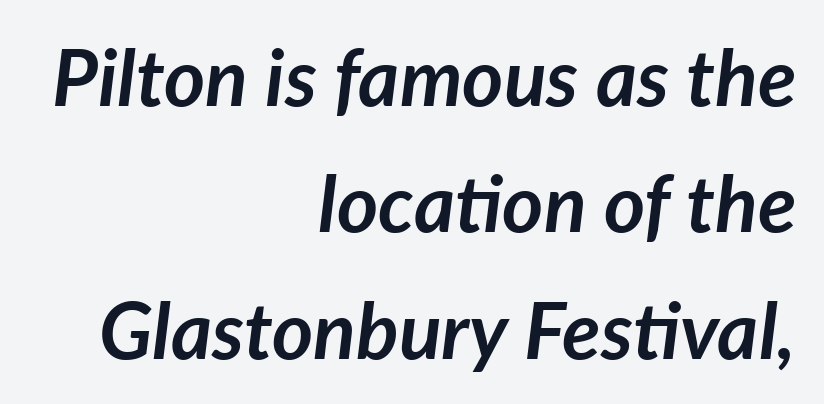
Q: Is the text bold? A: Yes.
Q: Is the text italic (slanted)? A: Yes, it leans right by about 7 degrees.
Q: Is the text underlined? A: No.
Q: How is the paragraph aligned? A: Right-aligned.
Q: Is the spacing between letters normal or unusually wide? A: Normal.
Q: Is the spacing between lines tight, normal or loose? A: Normal.
Q: Width (condensed, normal, or wide)? A: Normal.
Q: Stroke contrast? A: Low.
Q: x-height? A: Medium.
Q: Monospaced? A: No.
